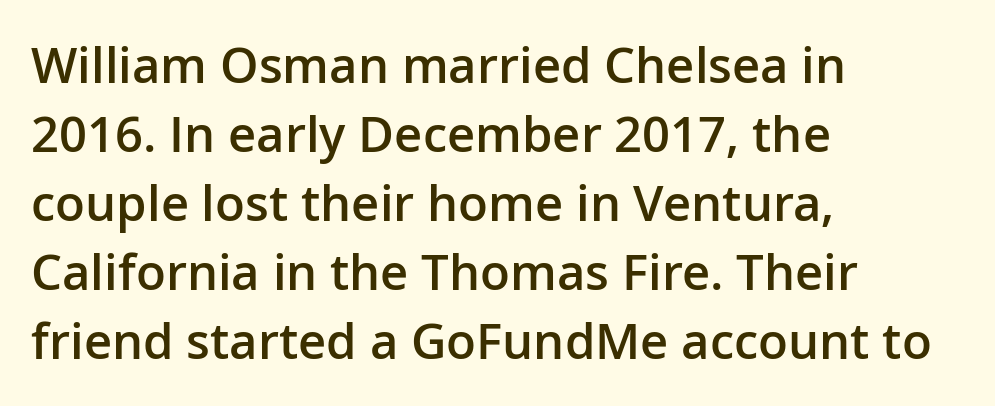
The passage is arranged the way most books set body copy — flush left. Rows of type keep a routine distance in the vertical direction. Notice how the stems are strictly vertical — no italics here. Clear beneath every line of the passage.
